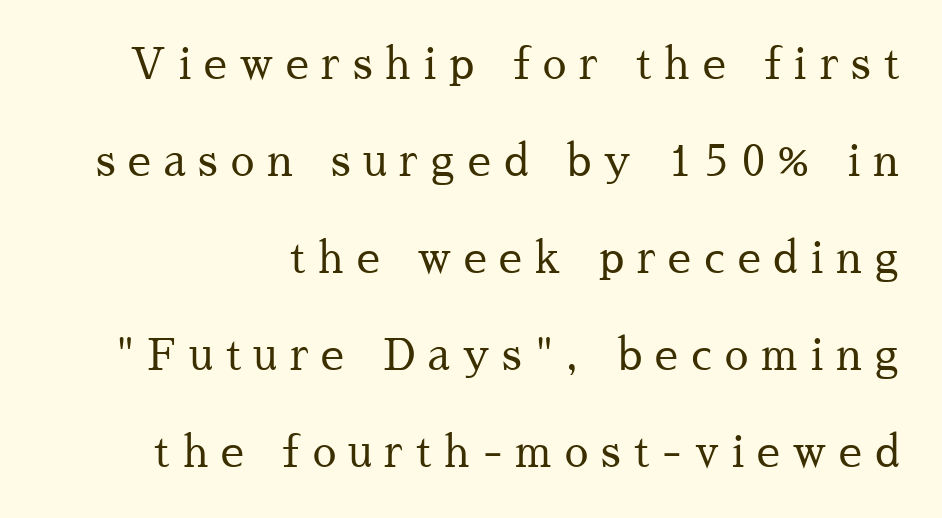
The letters are spread apart with noticeably loose tracking. Proportional: the letters do not fall into vertical columns. Unlike italic type, these characters show no tilt at all. Line spacing here is loose. The face used here is seriffed, in the tradition of book romans.
